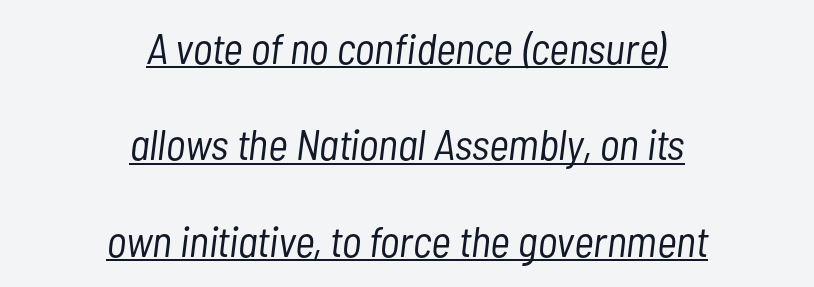
The image shows 43 px light, condensed type, italic (leaning right); set centered, loose line spacing (2.24x), normal letter spacing, underlined; low stroke contrast and a medium x-height.
